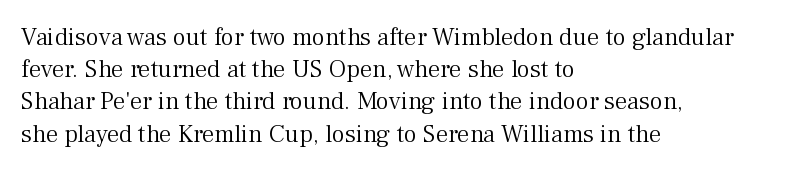
The image shows 25 px text type, upright; set left-aligned, normal line spacing (1.29x), normal letter spacing, not underlined.
